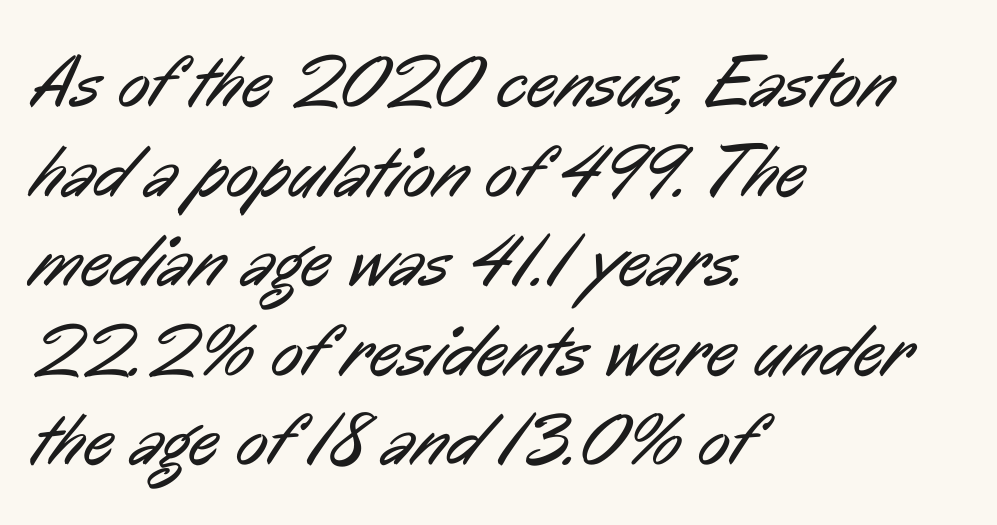
The image shows 74 px regular-weight, condensed sans-serif type; set left-aligned, line spacing 1.21x, normal letter spacing, not underlined; low stroke contrast and a medium x-height.
